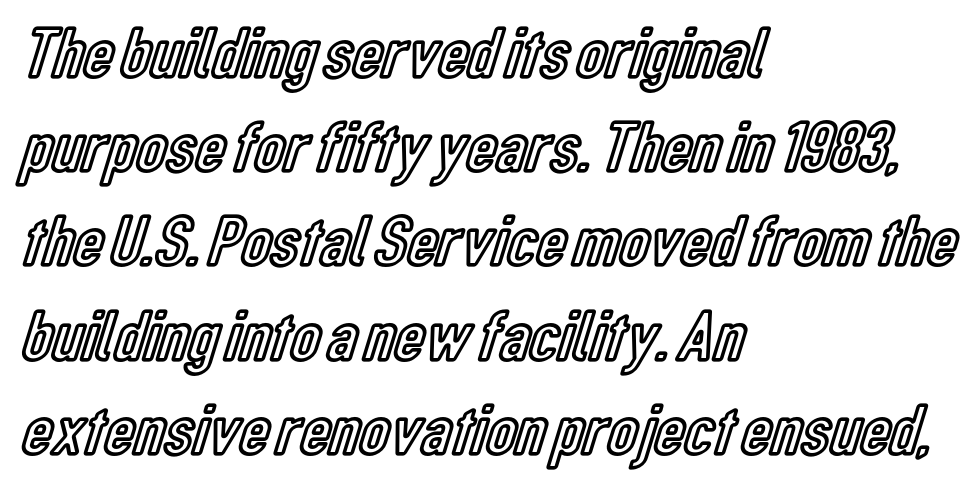
The image shows 73 px condensed type; set left-aligned, normal line spacing (1.29x), normal letter spacing, not underlined; a medium x-height.
